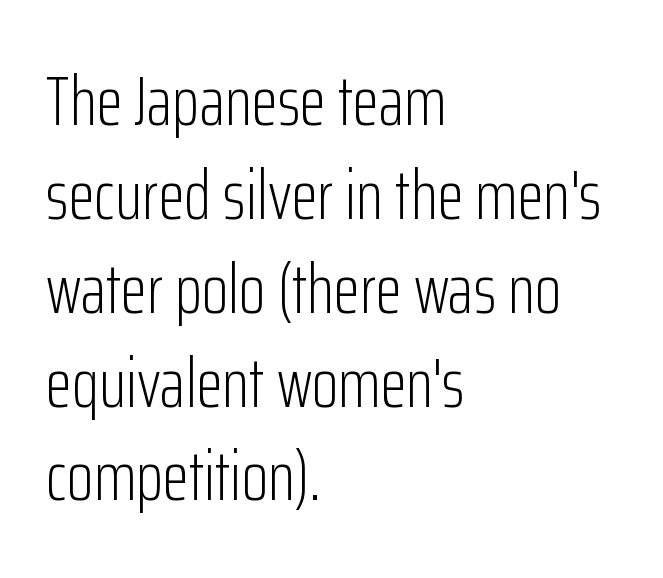
The image shows 69 px light, condensed sans-serif type, upright; set left-aligned, normal line spacing (1.36x), normal letter spacing, not underlined; low stroke contrast and a medium x-height.
